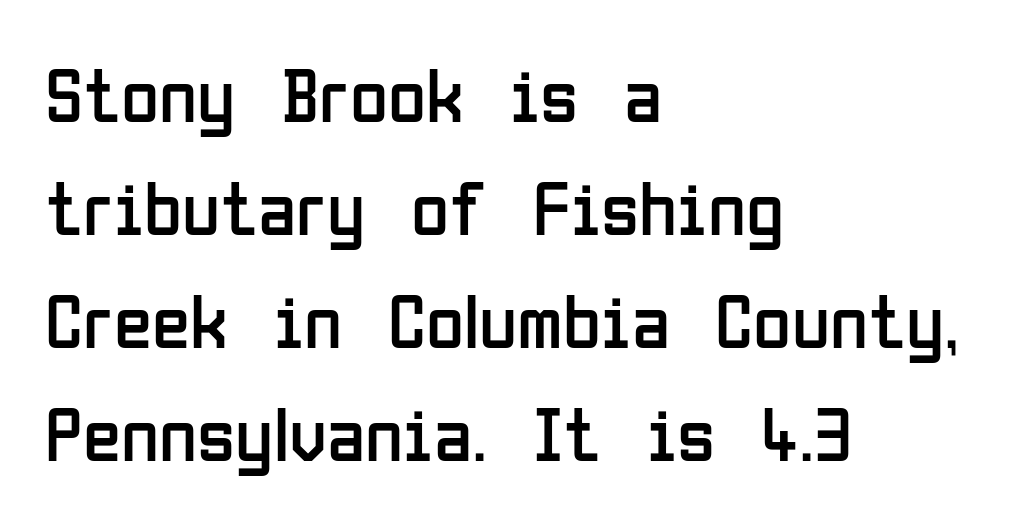
{"serif": "no", "italic": "no", "bold": "no", "weight": "regular", "width": "condensed", "stroke_contrast": "low", "x_height": "medium", "monospaced": "no", "underline": "no", "align": "left", "line_spacing": "normal", "line_spacing_ratio": 1.45, "letter_spacing": "normal", "letter_spacing_em": 0.0, "glyph_px": 78}
